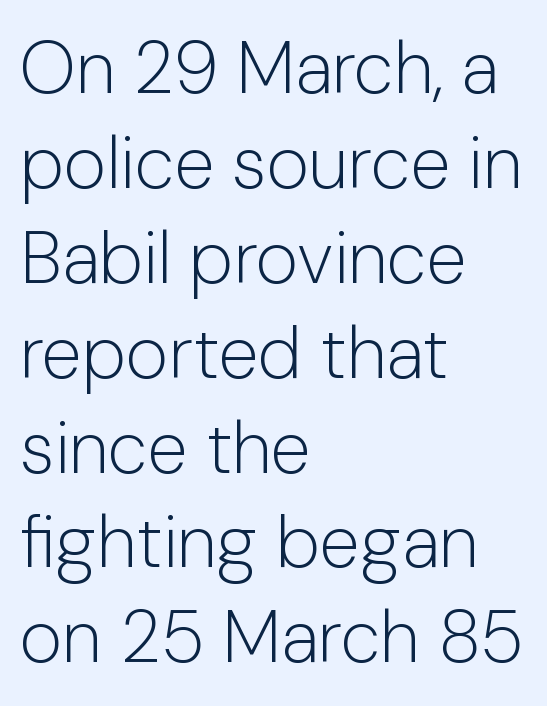
Italic: no, the glyphs are upright roman. Rows of type keep a routine distance in the vertical direction. The compositor pushed each line to the left boundary. Does extra space separate the letters? No, they use regular spacing. No chunkiness to these letters — they're not bold.
